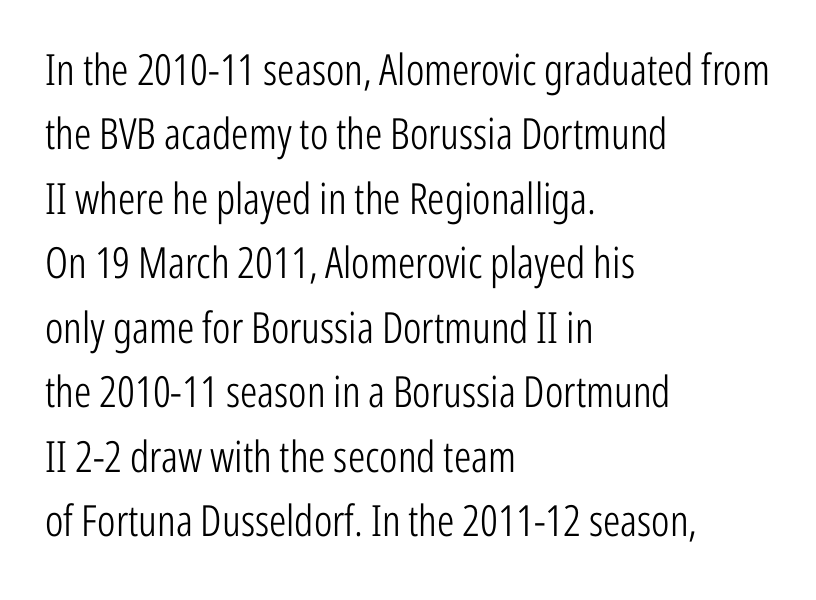
Q: Is the text bold? A: No.
Q: Is the text italic (slanted)? A: No, it is upright.
Q: Is the typeface a serif or a sans-serif typeface? A: Sans-serif.
Q: Is the text underlined? A: No.
Q: How is the paragraph aligned? A: Left-aligned.
Q: Is the spacing between letters normal or unusually wide? A: Normal.
Q: Is the spacing between lines tight, normal or loose? A: Normal.
Q: Width (condensed, normal, or wide)? A: Condensed.
Q: Stroke contrast? A: Low.
Q: x-height? A: Medium.
Q: Monospaced? A: No.
